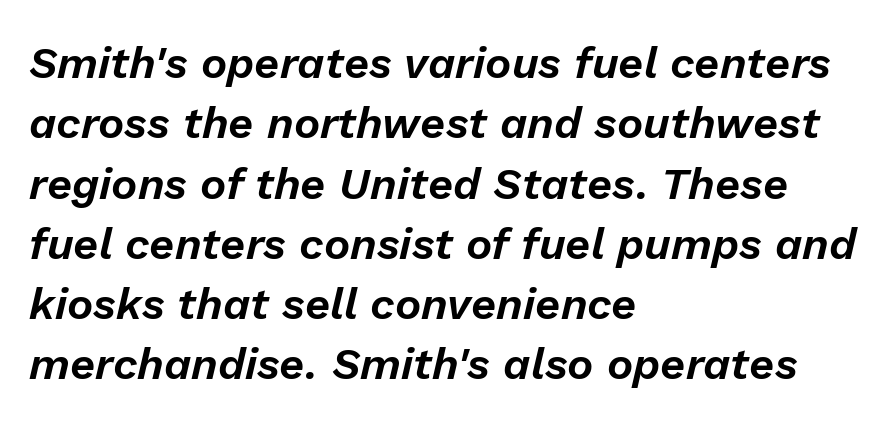
{"italic": "yes", "lean": "right", "slant_degrees": 13, "width": "normal", "stroke_contrast": "low", "x_height": "medium", "monospaced": "no", "underline": "no", "align": "left", "line_spacing": "normal", "line_spacing_ratio": 1.37, "letter_spacing": "normal", "letter_spacing_em": 0.0, "glyph_px": 44}
